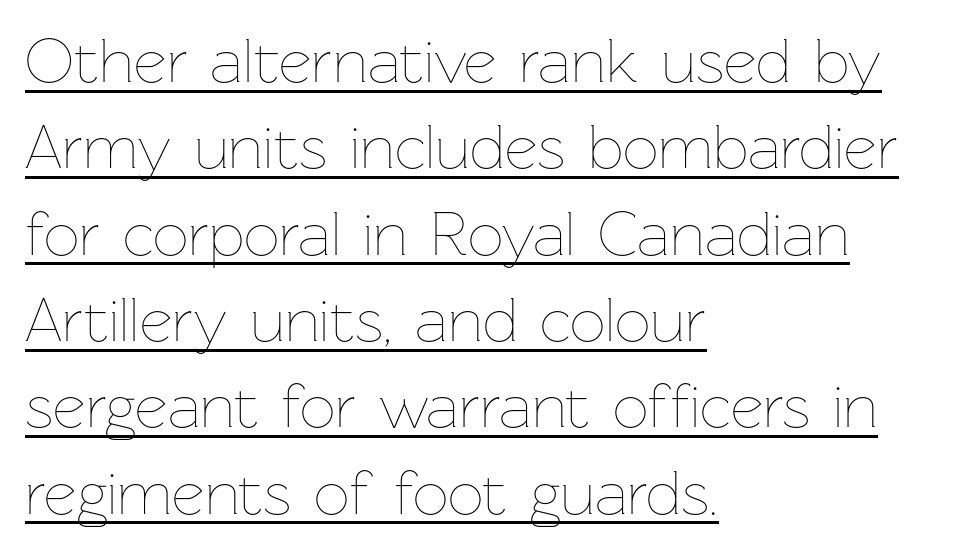
Q: Is the text bold? A: No.
Q: Is the text italic (slanted)? A: No, it is upright.
Q: Is the text underlined? A: Yes.
Q: How is the paragraph aligned? A: Left-aligned.
Q: Is the spacing between letters normal or unusually wide? A: Normal.
Q: Is the spacing between lines tight, normal or loose? A: Normal.
Q: Width (condensed, normal, or wide)? A: Normal.
Q: Stroke contrast? A: Low.
Q: x-height? A: Medium.
Q: Monospaced? A: No.
